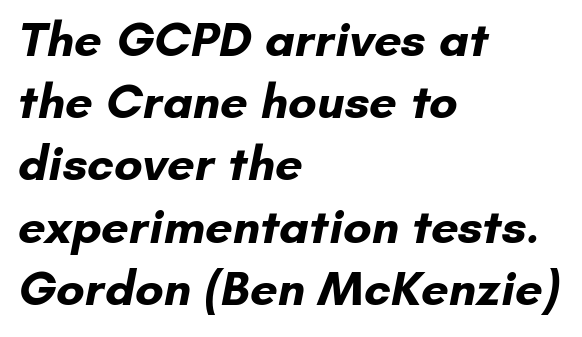
{"serif": "no", "bold": "yes", "weight": "bold", "width": "normal", "stroke_contrast": "low", "x_height": "small", "monospaced": "no", "underline": "no", "align": "left", "line_spacing": "normal", "line_spacing_ratio": 1.27, "letter_spacing": "normal", "letter_spacing_em": 0.0, "glyph_px": 49}
